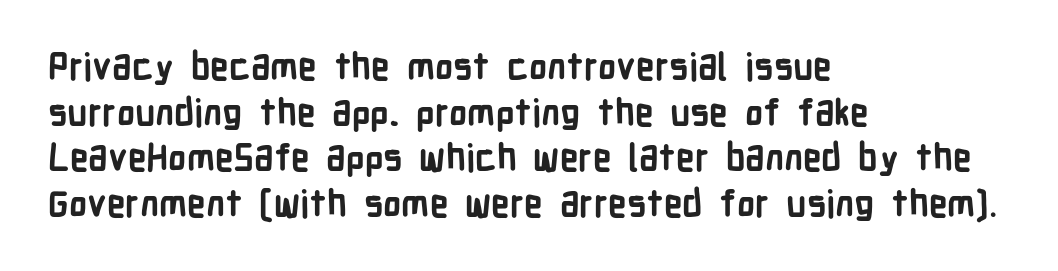
What weight is shown? A full bold with thick strokes. The type family on display is of the sans-serif kind. Type without underlining. You could not count columns in this text — the font is proportionally spaced. This is roman type, the default non-slanted kind. Leftover space on each line is placed entirely after the last word.
